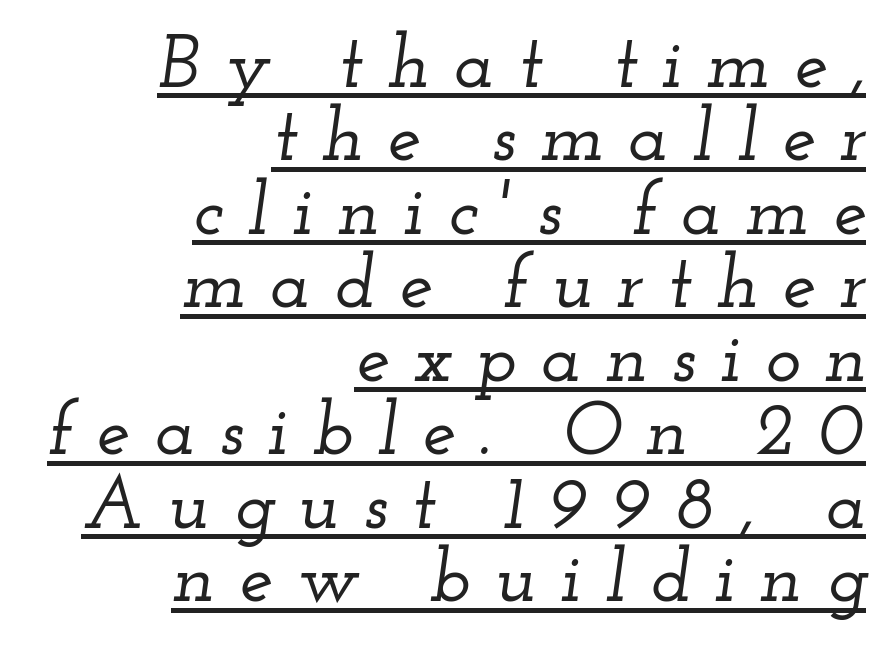
{"serif": "yes", "italic": "yes", "lean": "right", "slant_degrees": 12, "width": "wide", "stroke_contrast": "low", "x_height": "small", "monospaced": "no", "underline": "yes", "align": "right", "line_spacing": "tight", "line_spacing_ratio": 0.98, "letter_spacing": "wide", "letter_spacing_em": 0.32, "glyph_px": 75}
